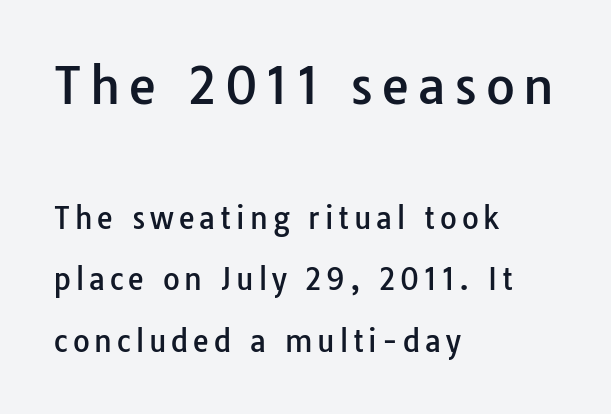
The image shows 50 px sans-serif type, upright; set left-aligned, loose line spacing (2.12x), not underlined; the first (top) block is 1.72x larger; low stroke contrast and a medium x-height.
